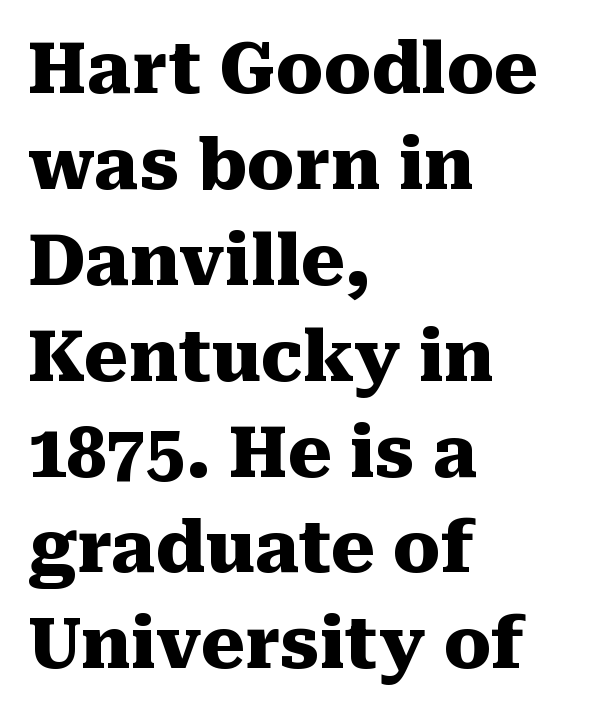
It's the straight-up-and-down kind of type. Short and long lines alike share a common starting point at left. Emphasis by weight is at full strength: bold. The letters carry serifs — small finishing strokes at the ends of their stems. The zone under the glyphs is completely vacant. Default kerning and tracking; the words read as compact shapes.
